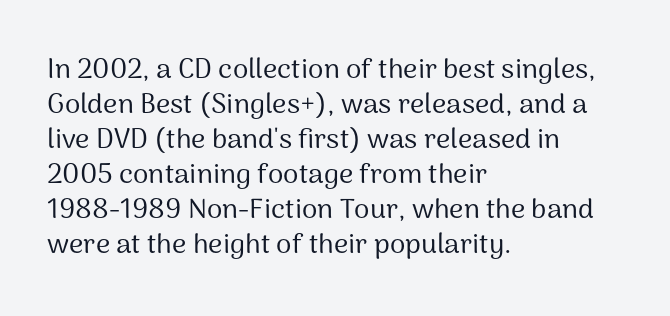
The image shows 28 px regular-weight sans-serif type, upright; set left-aligned, normal line spacing (1.25x), normal letter spacing, not underlined; medium stroke contrast and a medium x-height.
